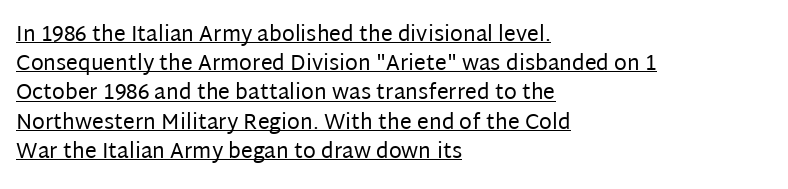
Q: Is the text bold? A: No.
Q: Is the text italic (slanted)? A: No, it is upright.
Q: Is the text underlined? A: Yes.
Q: How is the paragraph aligned? A: Left-aligned.
Q: Is the spacing between letters normal or unusually wide? A: Normal.
Q: Is the spacing between lines tight, normal or loose? A: Normal.
